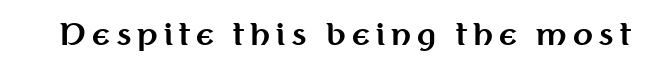
{"serif": "no", "italic": "no", "bold": "yes", "weight": "bold", "width": "normal", "stroke_contrast": "medium", "x_height": "medium", "monospaced": "no", "underline": "no", "letter_spacing": "wide", "letter_spacing_em": 0.21, "glyph_px": 29}
